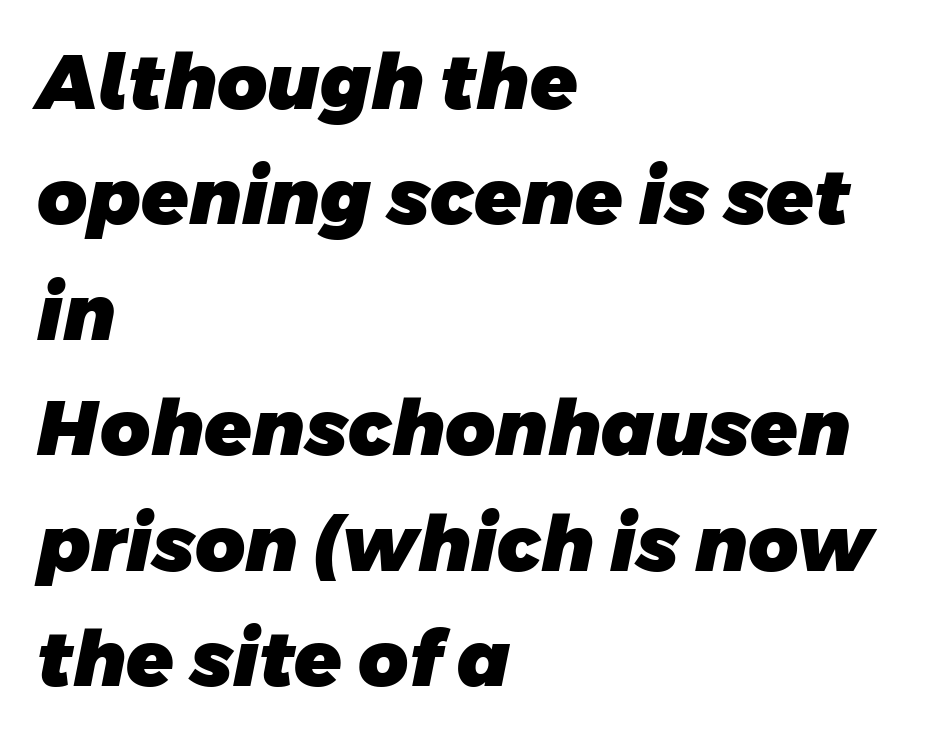
{"serif": "no", "bold": "yes", "weight": "heavy", "width": "normal", "stroke_contrast": "low", "x_height": "large", "monospaced": "no", "underline": "no", "align": "left", "line_spacing": "normal", "line_spacing_ratio": 1.5, "letter_spacing": "normal", "letter_spacing_em": 0.0, "glyph_px": 77}
